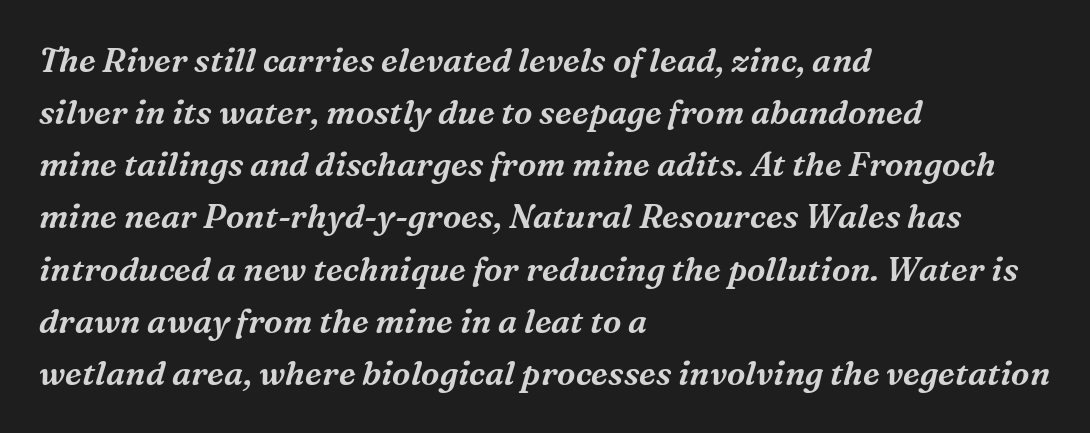
{"serif": "yes", "italic": "yes", "lean": "right", "slant_degrees": 16, "width": "normal", "stroke_contrast": "medium", "x_height": "medium", "monospaced": "no", "underline": "no", "align": "left", "line_spacing": "normal", "line_spacing_ratio": 1.58, "letter_spacing": "normal", "letter_spacing_em": 0.0, "glyph_px": 33}
